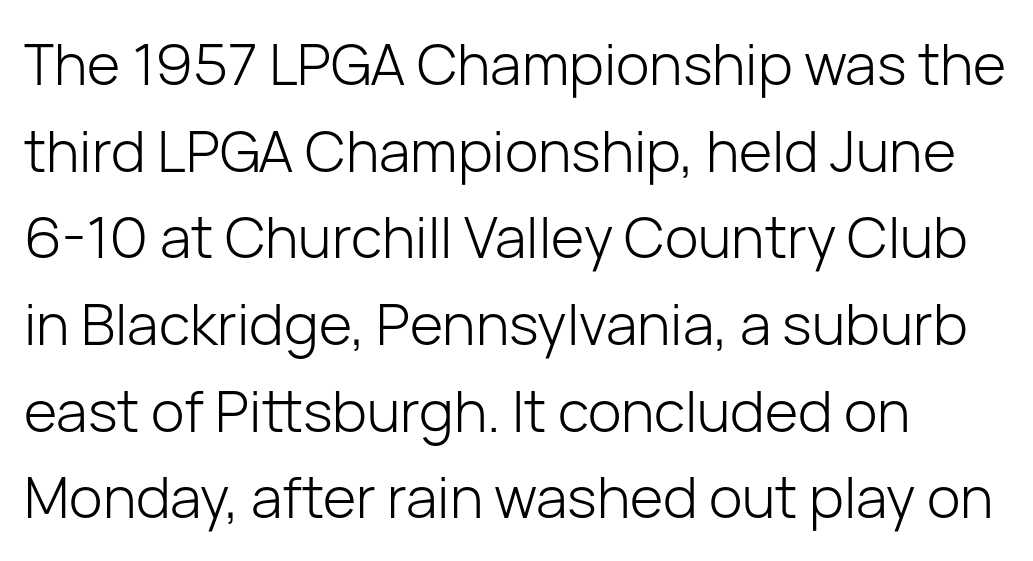
Q: Is the text bold? A: No.
Q: Is the text italic (slanted)? A: No, it is upright.
Q: Is the typeface a serif or a sans-serif typeface? A: Sans-serif.
Q: Is the text underlined? A: No.
Q: Is the spacing between letters normal or unusually wide? A: Normal.
Q: Is the spacing between lines tight, normal or loose? A: Normal.
Q: Width (condensed, normal, or wide)? A: Normal.
Q: Stroke contrast? A: Low.
Q: x-height? A: Medium.
Q: Monospaced? A: No.
